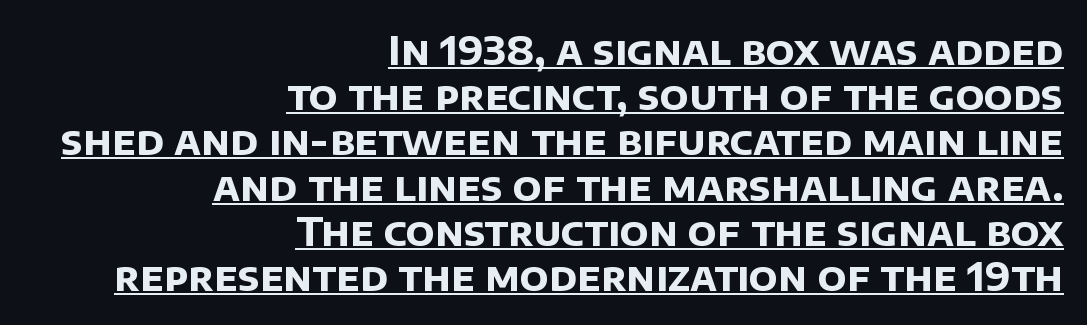
Q: Is the text bold? A: Yes.
Q: Is the typeface a serif or a sans-serif typeface? A: Sans-serif.
Q: Is the text underlined? A: Yes.
Q: How is the paragraph aligned? A: Right-aligned.
Q: Is the spacing between letters normal or unusually wide? A: Normal.
Q: Width (condensed, normal, or wide)? A: Normal.
Q: Stroke contrast? A: Low.
Q: x-height? A: Large.
Q: Monospaced? A: No.
